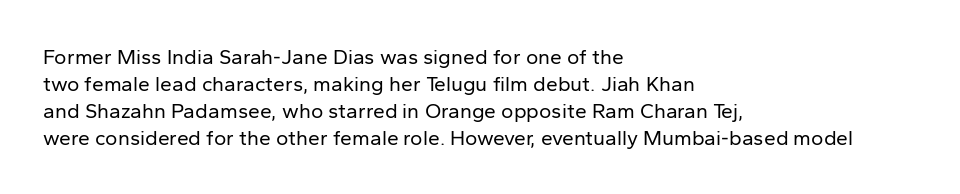
These lines keep a tight, regular rhythm from letter to letter. The rows are spaced the way most documents space them. Nothing heavy about these letters — not bold at all. A roman cut, with each character standing at attention. Check under the words: just untouched page. All the whitespace from short lines collects on the right.
